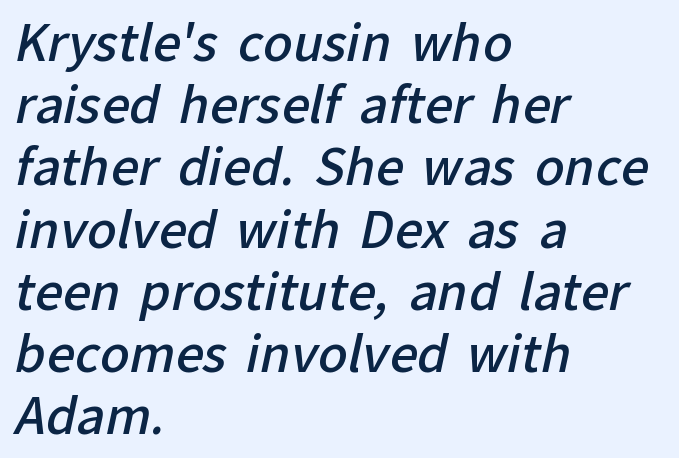
Q: Is the text bold? A: Semi-bold.
Q: Is the typeface a serif or a sans-serif typeface? A: Sans-serif.
Q: Is the text underlined? A: No.
Q: How is the paragraph aligned? A: Left-aligned.
Q: Is the spacing between letters normal or unusually wide? A: Normal.
Q: Is the spacing between lines tight, normal or loose? A: Normal.
Q: Width (condensed, normal, or wide)? A: Normal.
Q: Stroke contrast? A: Low.
Q: x-height? A: Medium.
Q: Monospaced? A: No.
